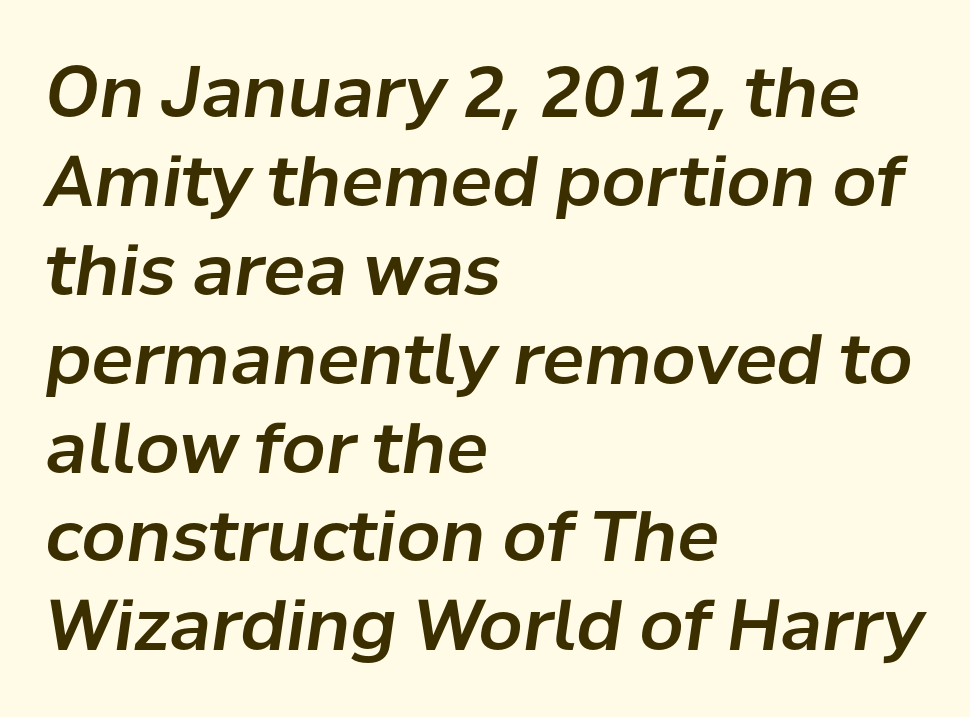
The image shows 70 px text type, italic (leaning right); set left-aligned, normal line spacing (1.27x), normal letter spacing, not underlined; low stroke contrast and a medium x-height.
